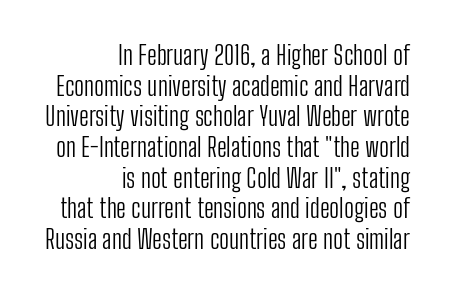
The image shows 26 px text type, upright; set right-aligned, line spacing 1.18x, normal letter spacing, not underlined.
